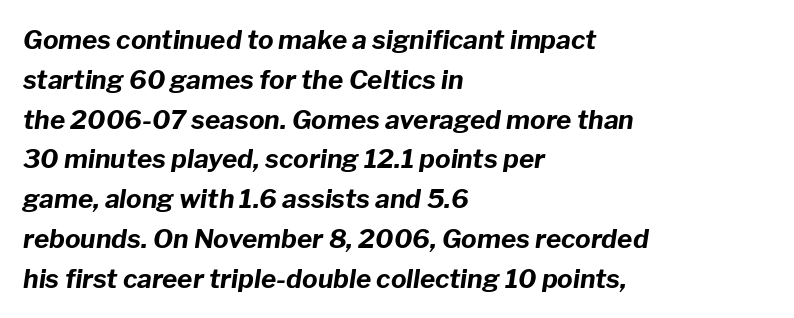
{"italic": "yes", "lean": "right", "slant_degrees": 8, "bold": "yes", "underline": "no", "align": "left", "line_spacing": "normal", "line_spacing_ratio": 1.53, "letter_spacing": "normal", "letter_spacing_em": 0.0, "glyph_px": 26}
